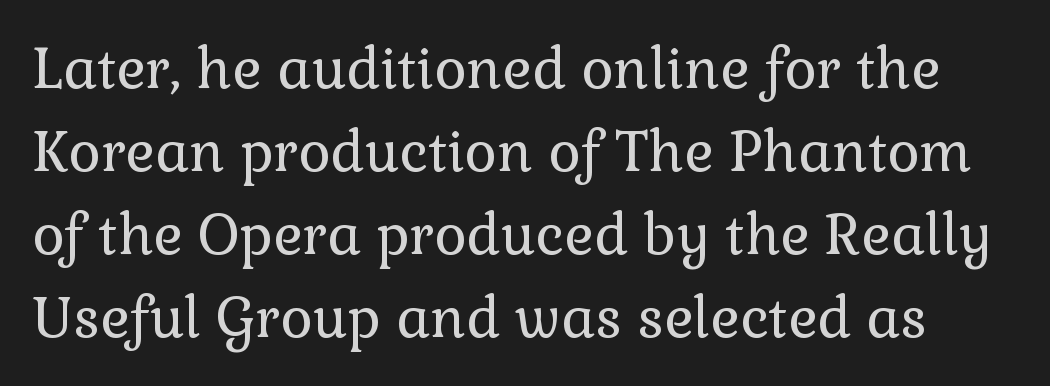
Summary of vertical rhythm: regular, with standard interline spacing. A typesetter would call this proportional, since set widths differ per character. The space beneath each line is pristine and unruled. This rendering employs a face with finishing strokes, i.e., a serif.
